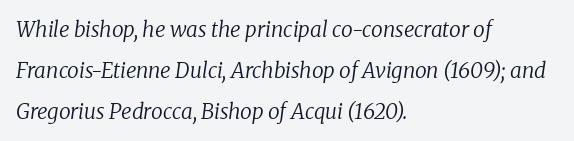
Q: Is the text bold? A: No.
Q: Is the text italic (slanted)? A: Yes, it leans right by about 8 degrees.
Q: Is the text underlined? A: No.
Q: How is the paragraph aligned? A: Left-aligned.
Q: Is the spacing between letters normal or unusually wide? A: Normal.
Q: Is the spacing between lines tight, normal or loose? A: Loose.
